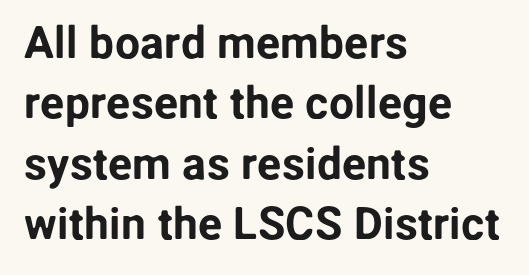
Only glyphs here, with clear space below each row. Is this a fixed-width face? No — the glyphs have proportional, varying widths. Nothing unusual about the tracking: characters are spaced as the font intends. Line starts are locked; line ends wander. Every stem runs plumb, perpendicular to the baseline. You can tell from the bare stems that sans-serif type was used.
